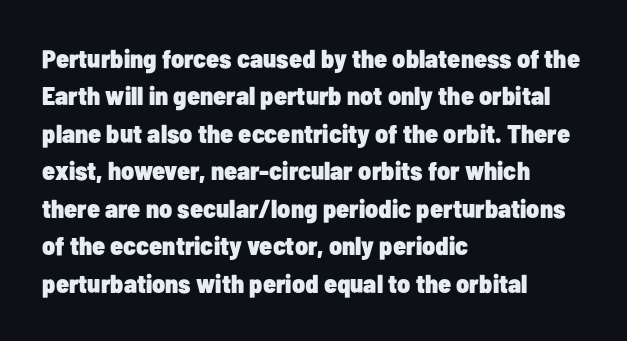
The image shows 26 px bold type, upright; set left-aligned, normal line spacing (1.44x), normal letter spacing, not underlined.
